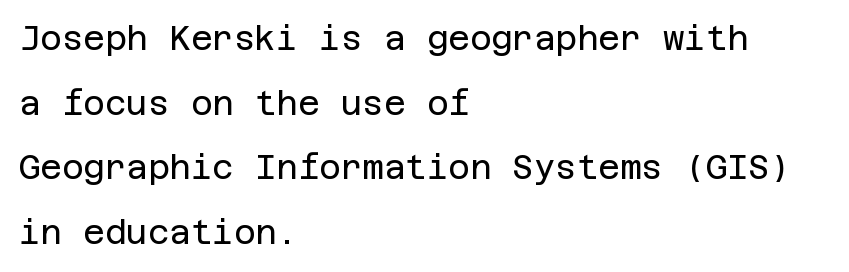
Q: Is the text bold? A: No.
Q: Is the text italic (slanted)? A: No, it is upright.
Q: Is the typeface a serif or a sans-serif typeface? A: Sans-serif.
Q: Is the text underlined? A: No.
Q: How is the paragraph aligned? A: Left-aligned.
Q: Is the spacing between letters normal or unusually wide? A: Normal.
Q: Is the spacing between lines tight, normal or loose? A: Loose.
Q: Width (condensed, normal, or wide)? A: Normal.
Q: Stroke contrast? A: Low.
Q: x-height? A: Large.
